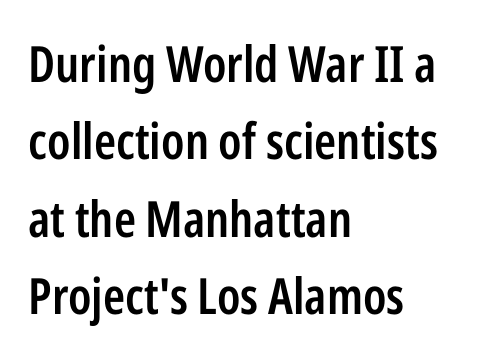
The image shows 50 px semibold, condensed sans-serif type, upright; set left-aligned, normal line spacing (1.55x), normal letter spacing, not underlined; low stroke contrast and a medium x-height.
